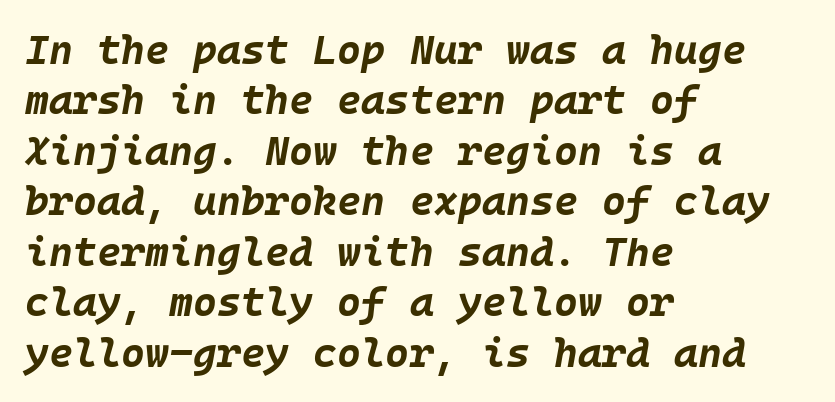
Looking at the ascenders, they clearly lean. A classic flush-left, rag-right setting is used for this passage. Unmarked baselines from the first word to the last. Tracking value appears to be zero — textbook default spacing. Strong, thick strokes mark this as bold type.
